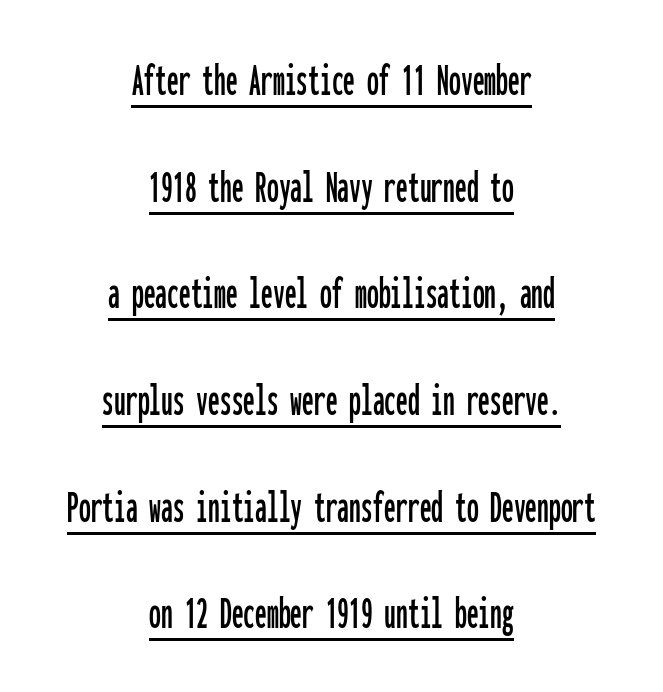
Q: Is the text italic (slanted)? A: No, it is upright.
Q: Is the typeface a serif or a sans-serif typeface? A: Sans-serif.
Q: Is the text underlined? A: Yes.
Q: How is the paragraph aligned? A: Centered.
Q: Is the spacing between letters normal or unusually wide? A: Normal.
Q: Is the spacing between lines tight, normal or loose? A: Loose.
Q: Width (condensed, normal, or wide)? A: Condensed.
Q: Stroke contrast? A: Low.
Q: x-height? A: Medium.
Q: Monospaced? A: Yes.
